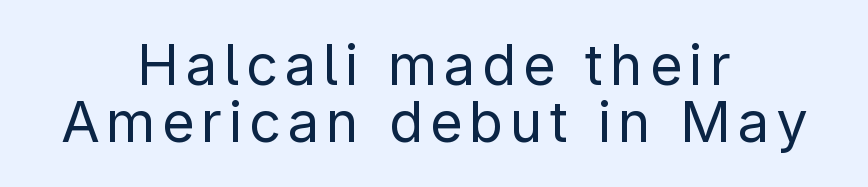
Designer's note — italics off, roman on. The baseline area is clear. Do the characters align in a grid? No, the font is proportional. The font family rendered here belongs to the sans-serif group. The strokes carry an ordinary text weight at most.
